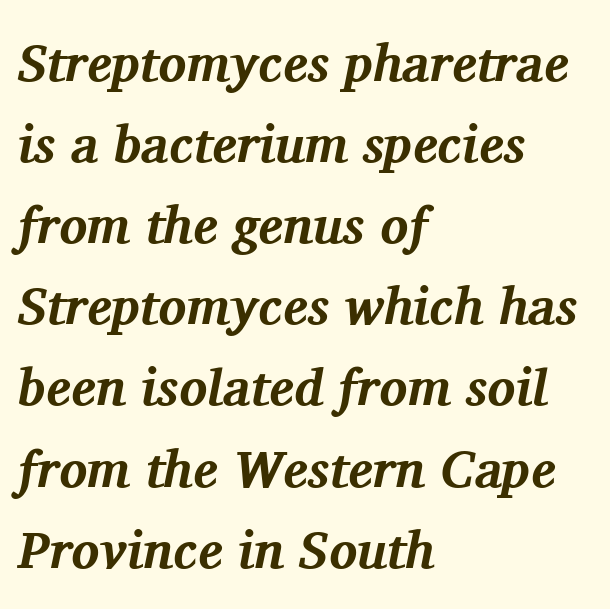
{"serif": "yes", "italic": "yes", "lean": "right", "slant_degrees": 11, "bold": "yes", "weight": "bold", "width": "normal", "stroke_contrast": "medium", "x_height": "medium", "monospaced": "no", "underline": "no", "align": "left", "line_spacing": "normal", "line_spacing_ratio": 1.56, "letter_spacing": "normal", "letter_spacing_em": 0.0, "glyph_px": 52}
